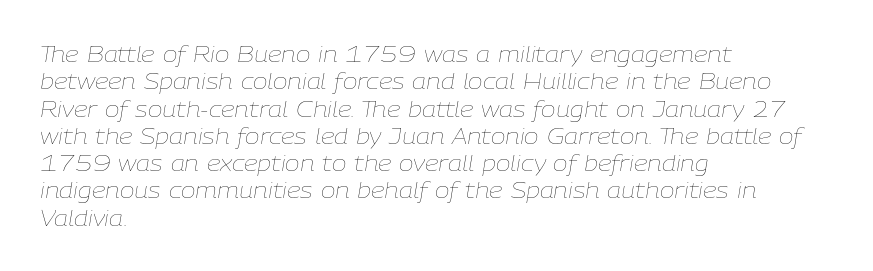
Q: Is the text bold? A: No.
Q: Is the text italic (slanted)? A: Yes, it leans right by about 9 degrees.
Q: Is the text underlined? A: No.
Q: How is the paragraph aligned? A: Left-aligned.
Q: Is the spacing between letters normal or unusually wide? A: Normal.
